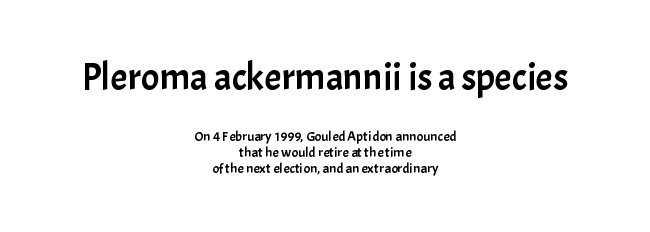
Q: Is the text italic (slanted)? A: No, it is upright.
Q: Is the typeface a serif or a sans-serif typeface? A: Sans-serif.
Q: Is the text underlined? A: No.
Q: How is the paragraph aligned? A: Centered.
Q: Is the spacing between letters normal or unusually wide? A: Normal.
Q: Is the spacing between lines tight, normal or loose? A: Tight.
Q: Which block of text is set in a larger size, the first (top) or the second (bottom)? A: The first (top) one.
Q: Width (condensed, normal, or wide)? A: Normal.
Q: Stroke contrast? A: Low.
Q: x-height? A: Medium.
Q: Monospaced? A: No.
